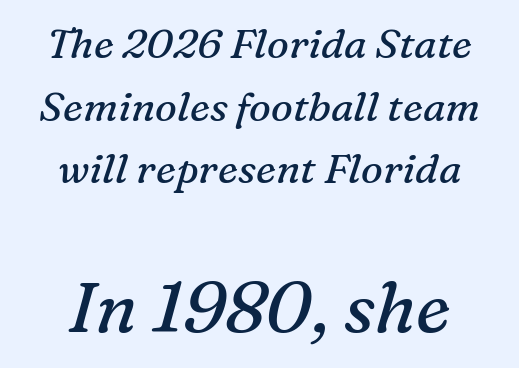
This sample is center-justified, so both line endings float freely. Words appear dense and cohesive because spacing is normal. Compared with a typical body face, this is equally light or lighter still. Underline: absent. Designer's note — italics engaged.
